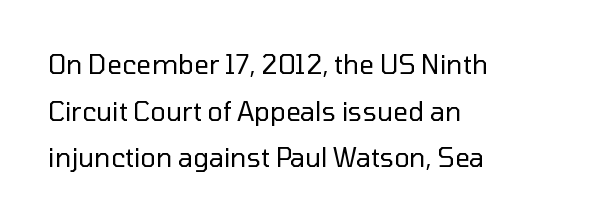
Q: Is the text bold? A: No.
Q: Is the text italic (slanted)? A: No, it is upright.
Q: Is the text underlined? A: No.
Q: How is the paragraph aligned? A: Left-aligned.
Q: Is the spacing between letters normal or unusually wide? A: Normal.
